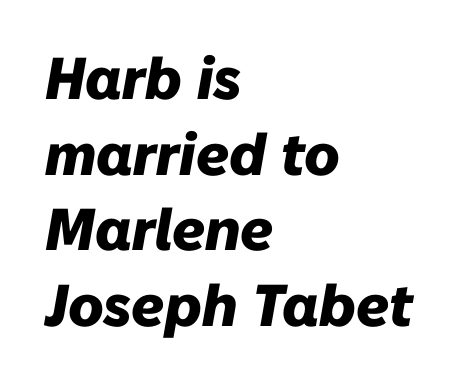
Here the designer chose a conventional face with non-uniform glyph widths. Interline gaps are of average width in this sample. An italicized treatment has been applied to the whole sample. The horizontal fit of the characters is conventional and even. This rendering uses left alignment, leaving the right contour irregular. A clean baseline with only descenders dipping below it.
